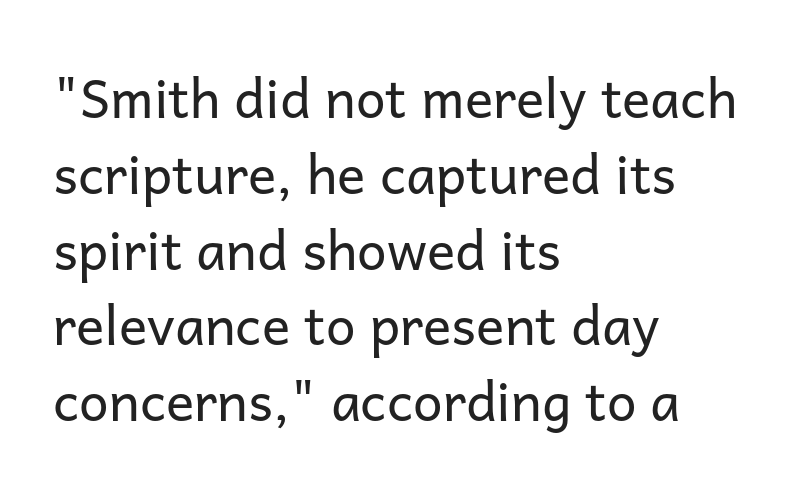
The axis of the letterforms is exactly vertical. Words appear dense and cohesive because spacing is normal. Nobody drew a line under any word here. You could not count columns in this text — the font is proportionally spaced. Check where the strokes stop: nothing finishes them off — pure sans.
